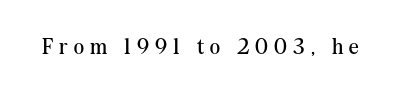
Short note: letters widely spaced. Does the lettering tilt? It doesn't — this is upright. The words here are not underlined. Weight: not bold — regular or lighter.
